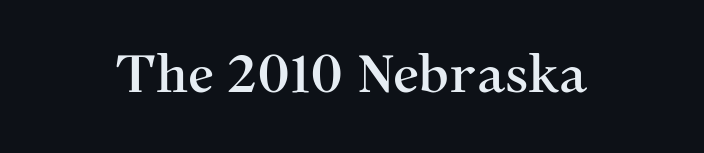
{"serif": "yes", "italic": "no", "width": "normal", "stroke_contrast": "medium", "x_height": "medium", "monospaced": "no", "underline": "no", "letter_spacing": "normal", "letter_spacing_em": 0.0, "glyph_px": 52}
